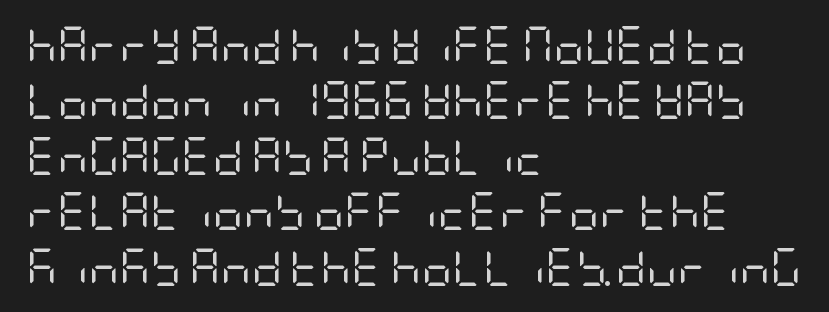
Q: Is the text bold? A: No.
Q: Is the text italic (slanted)? A: No, it is upright.
Q: Is the typeface a serif or a sans-serif typeface? A: Sans-serif.
Q: Is the text underlined? A: No.
Q: How is the paragraph aligned? A: Left-aligned.
Q: Is the spacing between letters normal or unusually wide? A: Normal.
Q: Is the spacing between lines tight, normal or loose? A: Normal.
Q: Width (condensed, normal, or wide)? A: Condensed.
Q: Stroke contrast? A: Low.
Q: x-height? A: Large.
